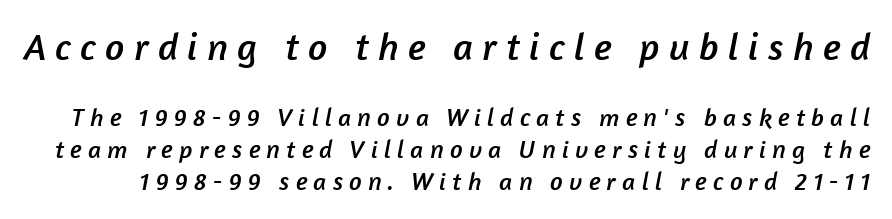
{"serif": "no", "width": "normal", "stroke_contrast": "low", "x_height": "medium", "monospaced": "no", "underline": "no", "line_spacing": "normal", "line_spacing_ratio": 1.28, "letter_spacing": "wide", "letter_spacing_em": 0.25, "larger_block": "first", "size_ratio": 1.52, "glyph_px": 38}
